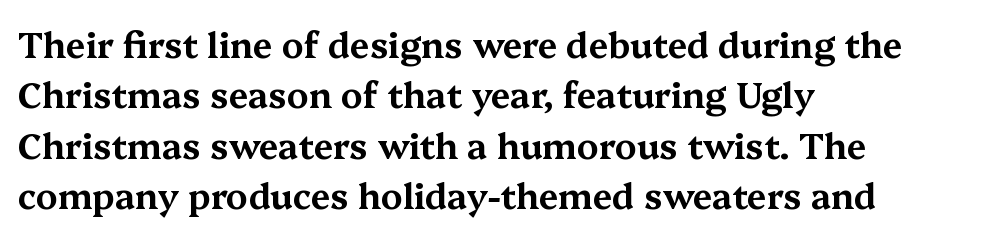
The image shows 35 px wide serif type, upright; set left-aligned, normal line spacing (1.44x), normal letter spacing, not underlined; medium stroke contrast and a medium x-height.
